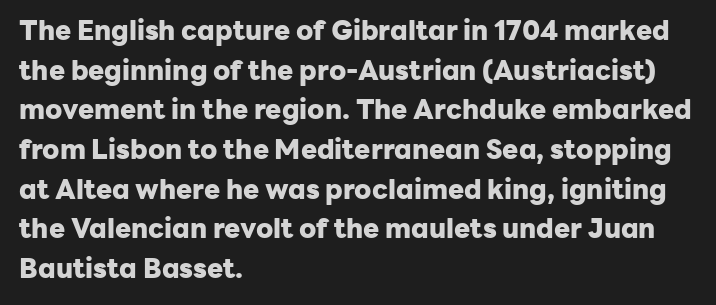
The glyphs are unaccompanied by any horizontal stroke below them. The characters look thick and weighty, a clear bold. Horizontally, the lines are justified to the leading edge only. Successive baselines arrive at the customary interval. Ordinary non-slanted type is in use.
